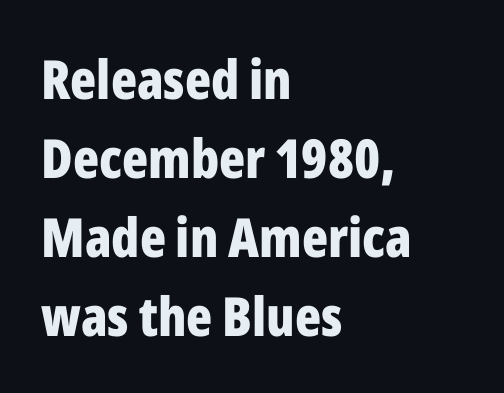
The image shows 54 px bold, condensed sans-serif type, upright; set left-aligned, normal line spacing (1.46x), normal letter spacing, not underlined; low stroke contrast and a medium x-height.
